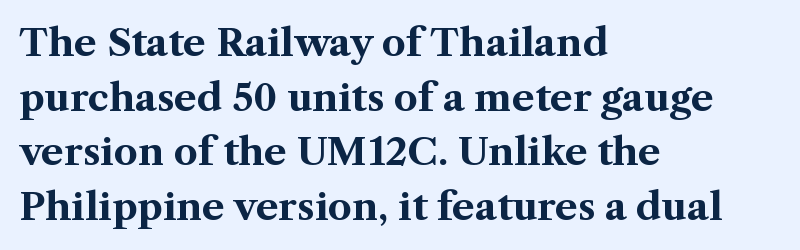
The specimen omits any rule beneath the text block's lines. If you drew a ruler down the left edge, every line would touch it. Words appear dense and cohesive because spacing is normal. Varying glyph widths throughout — classic text-font behaviour. Ordinary non-slanted type is in use.
